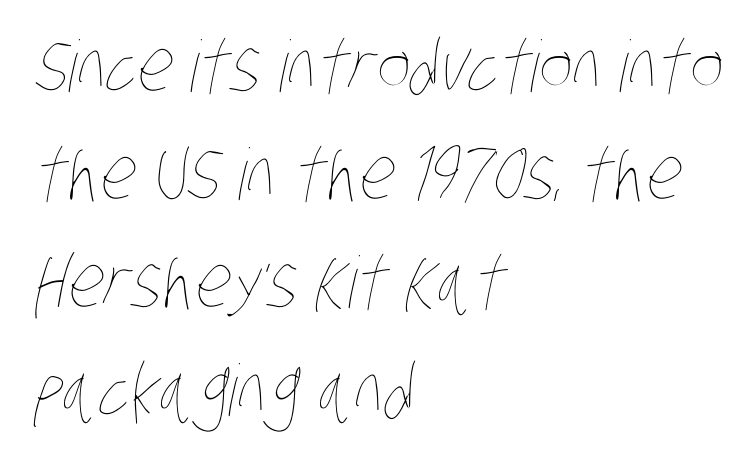
The image shows 71 px thin, condensed type; set left-aligned, normal line spacing (1.52x), normal letter spacing, not underlined; low stroke contrast and a large x-height.
